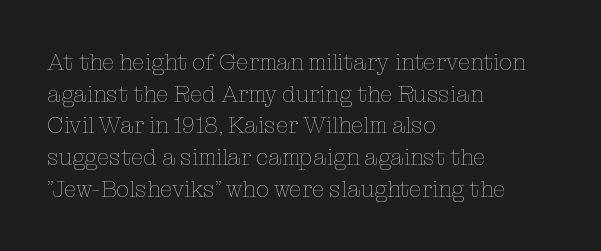
Q: Is the text bold? A: No.
Q: Is the text italic (slanted)? A: No, it is upright.
Q: Is the text underlined? A: No.
Q: How is the paragraph aligned? A: Left-aligned.
Q: Is the spacing between letters normal or unusually wide? A: Normal.
Q: Is the spacing between lines tight, normal or loose? A: Normal.
